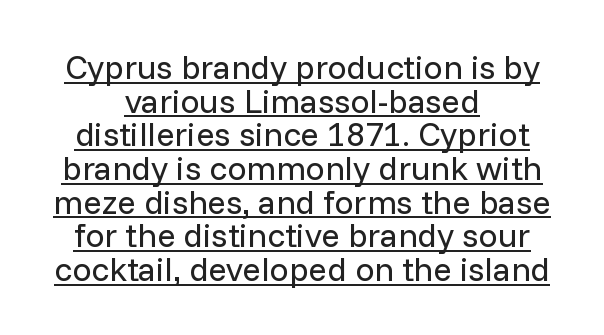
Q: Is the text bold? A: No.
Q: Is the text italic (slanted)? A: No, it is upright.
Q: Is the typeface a serif or a sans-serif typeface? A: Sans-serif.
Q: Is the text underlined? A: Yes.
Q: How is the paragraph aligned? A: Centered.
Q: Is the spacing between letters normal or unusually wide? A: Normal.
Q: Is the spacing between lines tight, normal or loose? A: Tight.
Q: Width (condensed, normal, or wide)? A: Normal.
Q: Stroke contrast? A: Low.
Q: x-height? A: Medium.
Q: Monospaced? A: No.
